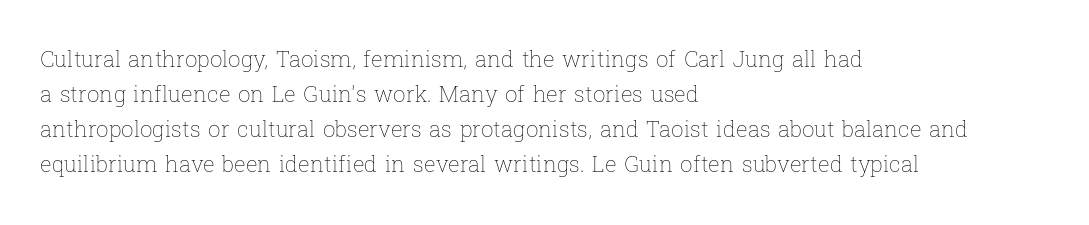
Every stem runs plumb, perpendicular to the baseline. Ink coverage per letter is moderate at most. Does extra space separate the letters? No, they use regular spacing. Line starts are locked; line ends wander. If you measured baseline to baseline, you'd find a middling distance.
